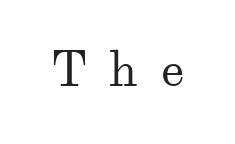
The image shows 51 px regular-weight serif type, upright; set unusually wide letter spacing (+0.45 em), not underlined; medium stroke contrast and a small x-height.
